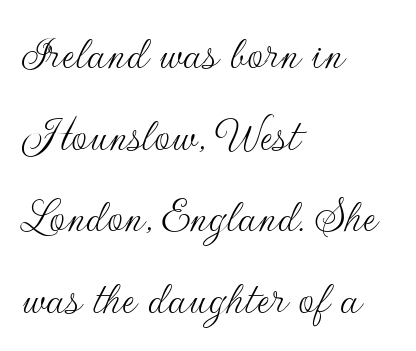
The image shows 51 px thin sans-serif type; set left-aligned, normal line spacing (1.6x), normal letter spacing, not underlined; low stroke contrast and a small x-height.
